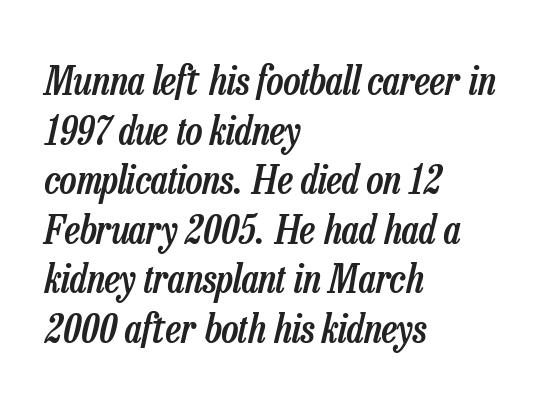
{"italic": "yes", "lean": "right", "slant_degrees": 13, "bold": "semi", "weight": "semibold", "width": "condensed", "stroke_contrast": "low", "x_height": "medium", "monospaced": "no", "underline": "no", "align": "left", "line_spacing_ratio": 1.24, "letter_spacing": "normal", "letter_spacing_em": 0.0, "glyph_px": 40}
